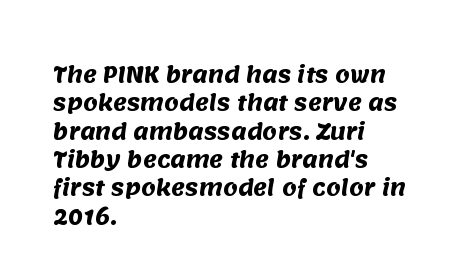
{"bold": "yes", "underline": "no", "align": "left", "line_spacing": "normal", "line_spacing_ratio": 1.35, "letter_spacing": "normal", "letter_spacing_em": 0.0, "glyph_px": 21}
